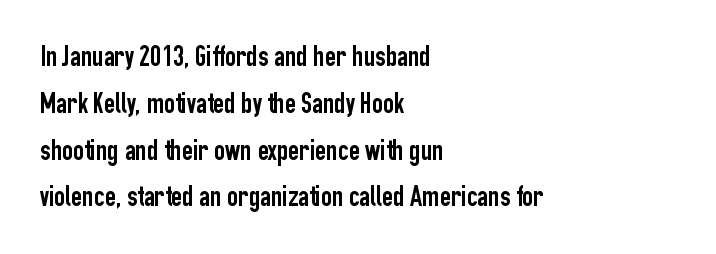
{"serif": "no", "italic": "no", "width": "condensed", "stroke_contrast": "low", "x_height": "medium", "monospaced": "no", "underline": "no", "align": "left", "line_spacing": "normal", "line_spacing_ratio": 1.56, "letter_spacing": "normal", "letter_spacing_em": 0.0, "glyph_px": 30}
